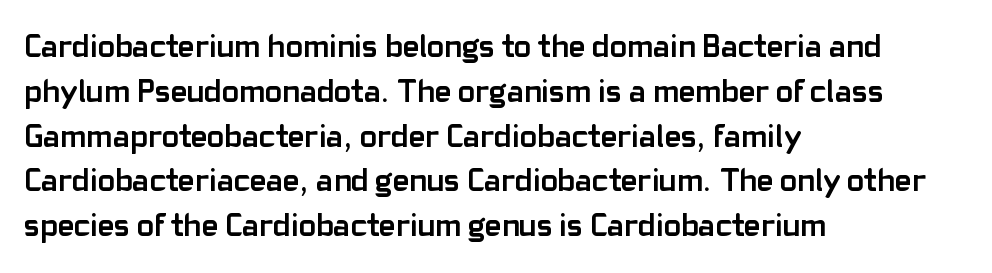
Q: Is the text bold? A: Yes.
Q: Is the text italic (slanted)? A: No, it is upright.
Q: Is the typeface a serif or a sans-serif typeface? A: Sans-serif.
Q: Is the text underlined? A: No.
Q: How is the paragraph aligned? A: Left-aligned.
Q: Is the spacing between letters normal or unusually wide? A: Normal.
Q: Is the spacing between lines tight, normal or loose? A: Normal.
Q: Width (condensed, normal, or wide)? A: Normal.
Q: Stroke contrast? A: Low.
Q: x-height? A: Medium.
Q: Monospaced? A: No.
